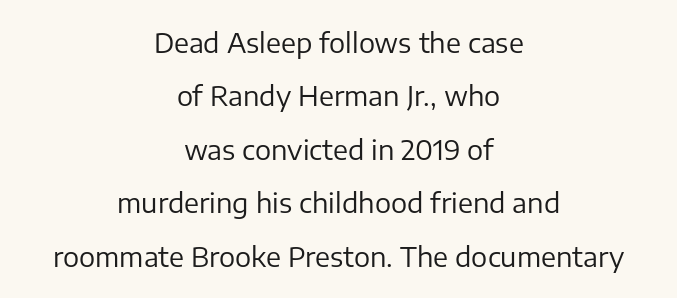
{"italic": "no", "bold": "no", "underline": "no", "align": "center", "line_spacing": "loose", "line_spacing_ratio": 1.98, "letter_spacing": "normal", "letter_spacing_em": 0.0, "glyph_px": 27}
